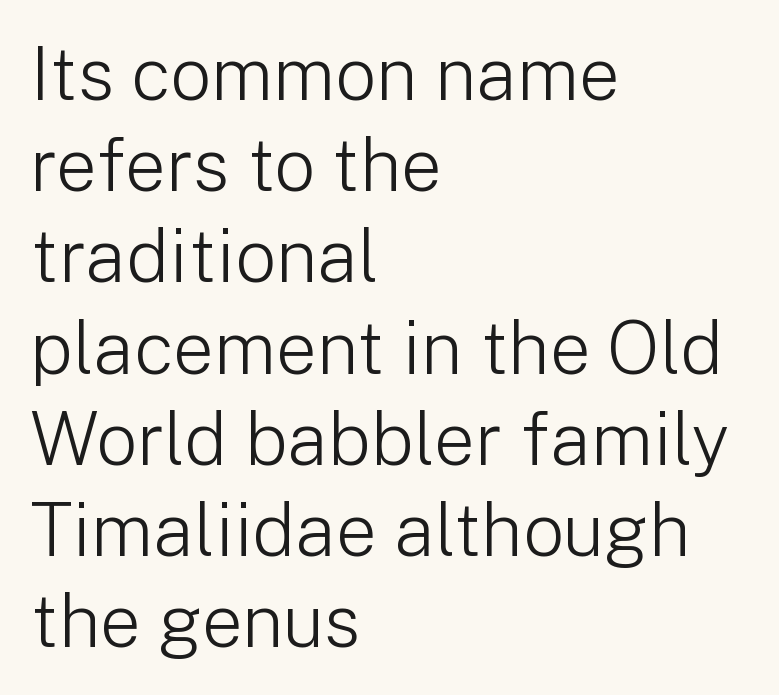
{"serif": "no", "italic": "no", "bold": "no", "weight": "light", "width": "normal", "stroke_contrast": "low", "x_height": "medium", "monospaced": "no", "underline": "no", "align": "left", "line_spacing": "normal", "line_spacing_ratio": 1.25, "letter_spacing": "normal", "letter_spacing_em": 0.0, "glyph_px": 73}
